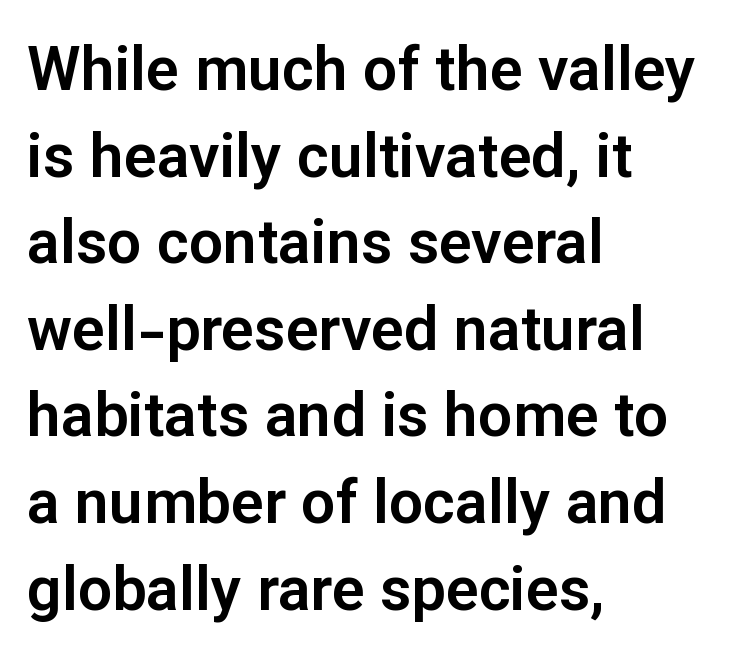
Q: Is the text italic (slanted)? A: No, it is upright.
Q: Is the typeface a serif or a sans-serif typeface? A: Sans-serif.
Q: Is the text underlined? A: No.
Q: How is the paragraph aligned? A: Left-aligned.
Q: Is the spacing between letters normal or unusually wide? A: Normal.
Q: Is the spacing between lines tight, normal or loose? A: Normal.
Q: Width (condensed, normal, or wide)? A: Normal.
Q: Stroke contrast? A: Low.
Q: x-height? A: Medium.
Q: Monospaced? A: No.
